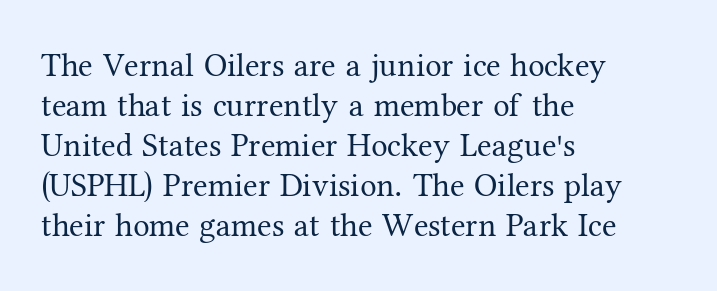
Q: Is the text bold? A: No.
Q: Is the text italic (slanted)? A: No, it is upright.
Q: Is the typeface a serif or a sans-serif typeface? A: Serif.
Q: Is the text underlined? A: No.
Q: How is the paragraph aligned? A: Left-aligned.
Q: Is the spacing between letters normal or unusually wide? A: Normal.
Q: Width (condensed, normal, or wide)? A: Normal.
Q: Stroke contrast? A: Medium.
Q: x-height? A: Medium.
Q: Monospaced? A: No.
